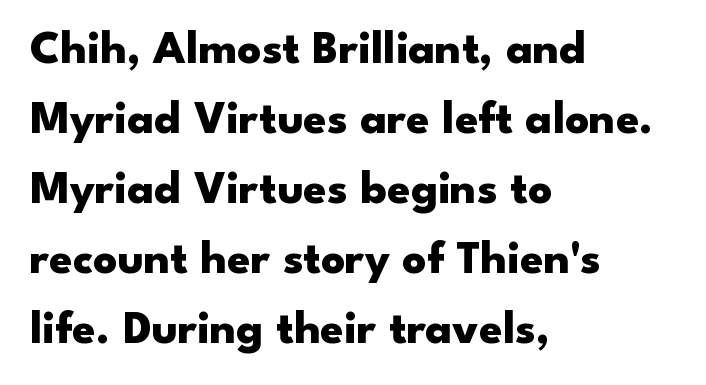
Q: Is the text bold? A: Yes.
Q: Is the text italic (slanted)? A: No, it is upright.
Q: Is the typeface a serif or a sans-serif typeface? A: Sans-serif.
Q: Is the text underlined? A: No.
Q: How is the paragraph aligned? A: Left-aligned.
Q: Is the spacing between letters normal or unusually wide? A: Normal.
Q: Is the spacing between lines tight, normal or loose? A: Normal.
Q: Width (condensed, normal, or wide)? A: Wide.
Q: Stroke contrast? A: Low.
Q: x-height? A: Small.
Q: Monospaced? A: No.
